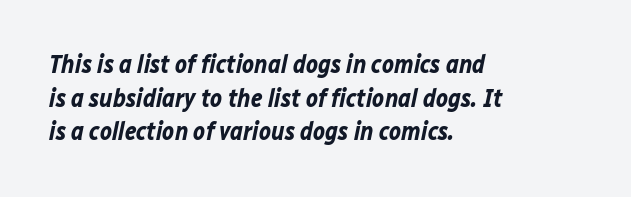
Q: Is the text bold? A: Yes.
Q: Is the text italic (slanted)? A: Yes, it leans right by about 12 degrees.
Q: Is the text underlined? A: No.
Q: How is the paragraph aligned? A: Left-aligned.
Q: Is the spacing between letters normal or unusually wide? A: Normal.
Q: Is the spacing between lines tight, normal or loose? A: Normal.
